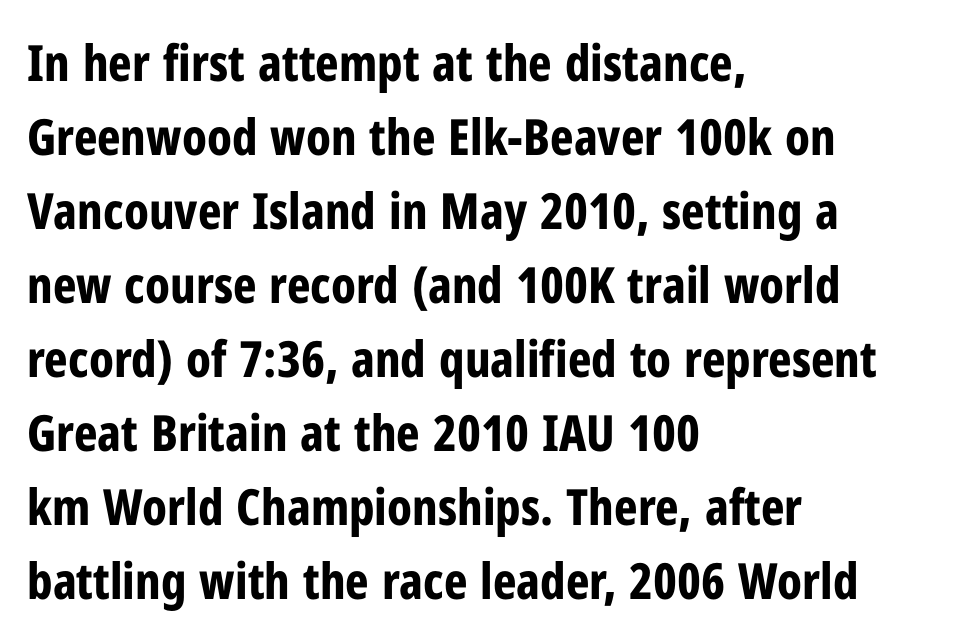
{"serif": "no", "italic": "no", "bold": "yes", "weight": "bold", "width": "condensed", "stroke_contrast": "low", "x_height": "medium", "monospaced": "no", "underline": "no", "align": "left", "line_spacing": "normal", "line_spacing_ratio": 1.48, "letter_spacing": "normal", "letter_spacing_em": 0.0, "glyph_px": 50}
